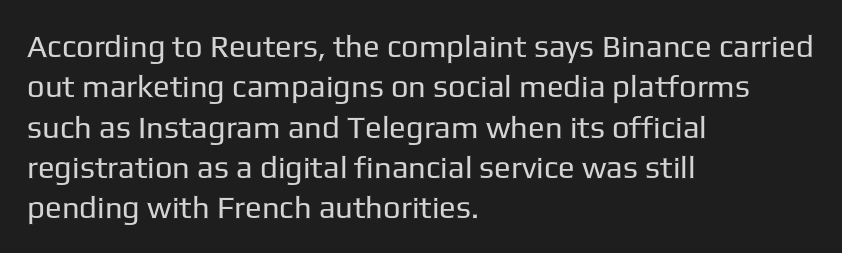
{"serif": "no", "italic": "no", "bold": "no", "weight": "regular", "width": "normal", "stroke_contrast": "low", "x_height": "medium", "monospaced": "no", "underline": "no", "align": "left", "line_spacing": "normal", "line_spacing_ratio": 1.3, "letter_spacing": "normal", "letter_spacing_em": 0.0, "glyph_px": 31}
